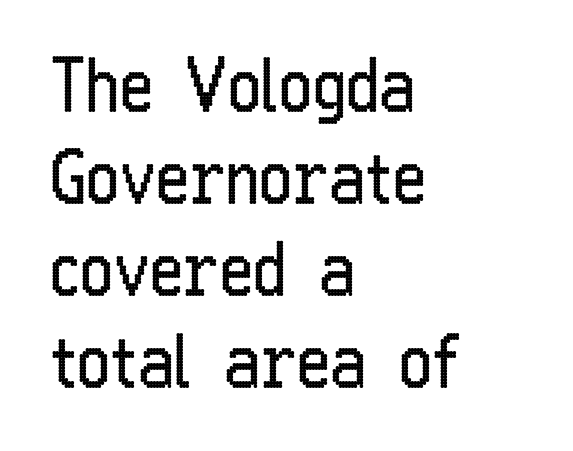
{"serif": "no", "italic": "no", "bold": "no", "weight": "regular", "width": "condensed", "stroke_contrast": "low", "x_height": "medium", "monospaced": "no", "underline": "no", "align": "left", "line_spacing": "normal", "line_spacing_ratio": 1.28, "letter_spacing": "normal", "letter_spacing_em": 0.0, "glyph_px": 72}
